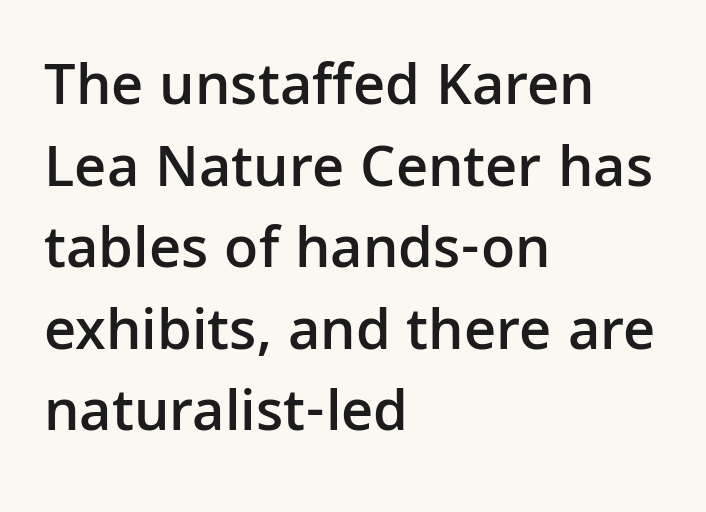
Do the characters align in a grid? No, the font is proportional. Posture: vertical. Serif or sans? Sans — the stroke terminals are bare. Is the letter spacing exaggerated? No — it looks like the ordinary default.
